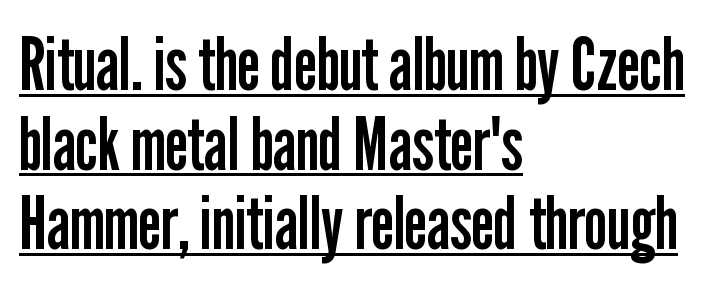
{"serif": "no", "italic": "no", "bold": "no", "weight": "regular", "width": "condensed", "stroke_contrast": "low", "x_height": "medium", "monospaced": "no", "underline": "yes", "align": "left", "line_spacing": "tight", "line_spacing_ratio": 1.09, "letter_spacing": "normal", "letter_spacing_em": 0.0, "glyph_px": 73}
